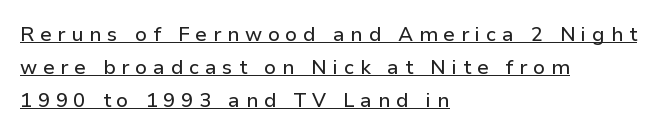
Vertical strokes here are truly vertical. The type is letterspaced generously, with wide tracking. This is underlined copy, the kind a proofreader might mark for attention. Casual observation: everything's shoved over to the left. The vertical gap from one line to the next is medium.
